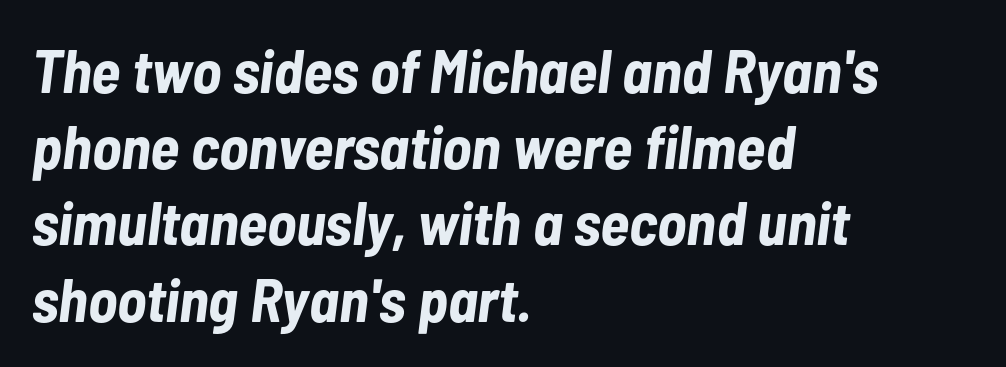
Q: Is the text bold? A: Yes.
Q: Is the text italic (slanted)? A: Yes, it leans right by about 7 degrees.
Q: Is the text underlined? A: No.
Q: How is the paragraph aligned? A: Left-aligned.
Q: Is the spacing between letters normal or unusually wide? A: Normal.
Q: Is the spacing between lines tight, normal or loose? A: Normal.
Q: Width (condensed, normal, or wide)? A: Condensed.
Q: Stroke contrast? A: Low.
Q: x-height? A: Medium.
Q: Monospaced? A: No.
